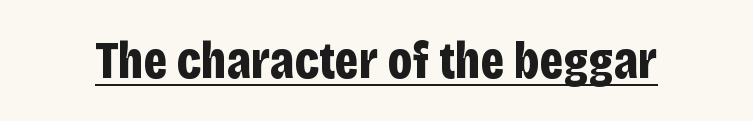
It's the straight-up-and-down kind of type. Inter-character spacing is left at the font's built-in metrics. Type style note: lacks serifs. A rule runs beneath these lines of type. Note the varied advance widths — an 'i' is clearly narrower than an 'm'.
